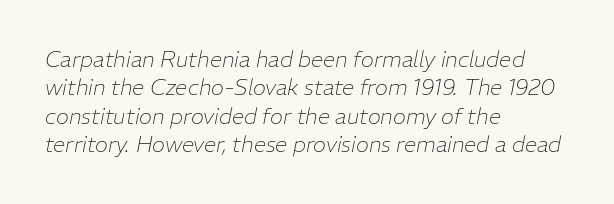
Q: Is the text bold? A: No.
Q: Is the text italic (slanted)? A: Yes, it leans right by about 11 degrees.
Q: Is the text underlined? A: No.
Q: How is the paragraph aligned? A: Left-aligned.
Q: Is the spacing between letters normal or unusually wide? A: Normal.
Q: Is the spacing between lines tight, normal or loose? A: Normal.
